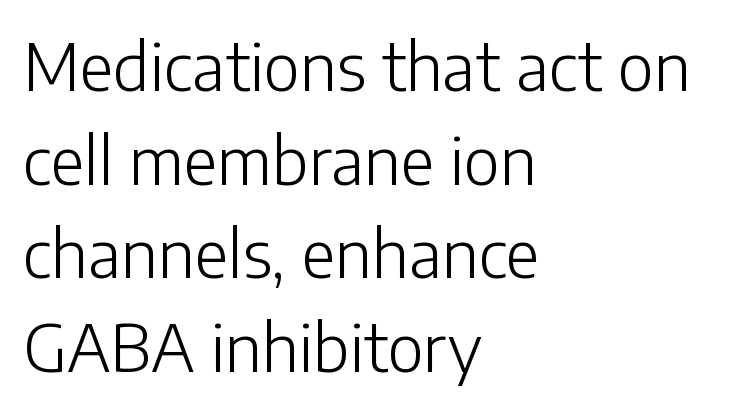
The image shows 66 px light sans-serif type, upright; set left-aligned, normal line spacing (1.42x), normal letter spacing, not underlined; low stroke contrast and a medium x-height.
